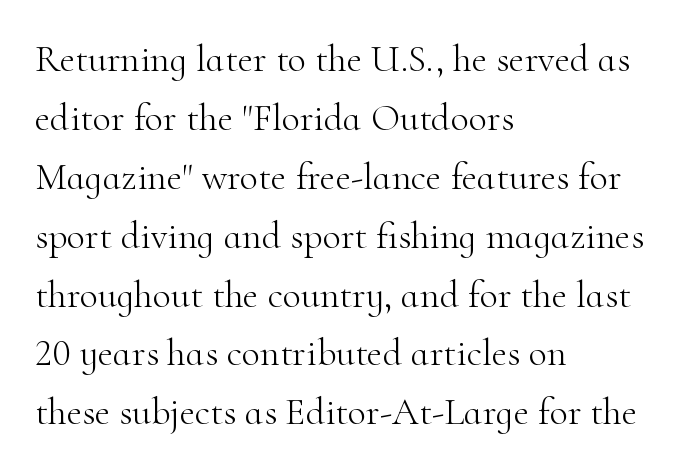
{"serif": "yes", "italic": "no", "bold": "no", "weight": "light", "width": "normal", "stroke_contrast": "high", "x_height": "small", "monospaced": "no", "underline": "no", "align": "left", "line_spacing": "normal", "line_spacing_ratio": 1.55, "letter_spacing": "normal", "letter_spacing_em": 0.0, "glyph_px": 38}
